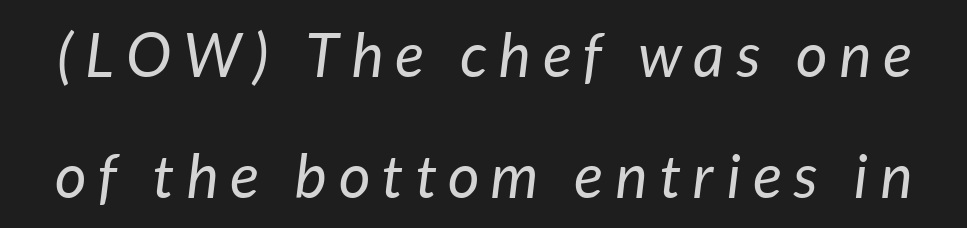
The image shows 61 px regular-weight type, italic (leaning right); set loose line spacing (1.99x), unusually wide letter spacing (+0.2 em), not underlined; low stroke contrast and a medium x-height.
